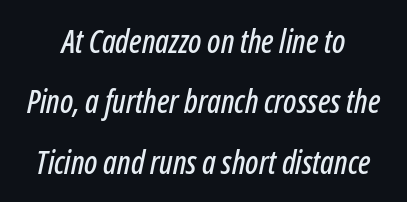
{"italic": "yes", "lean": "right", "slant_degrees": 12, "width": "condensed", "stroke_contrast": "low", "x_height": "medium", "monospaced": "no", "underline": "no", "align": "center", "line_spacing_ratio": 1.89, "letter_spacing": "normal", "letter_spacing_em": 0.0, "glyph_px": 32}
